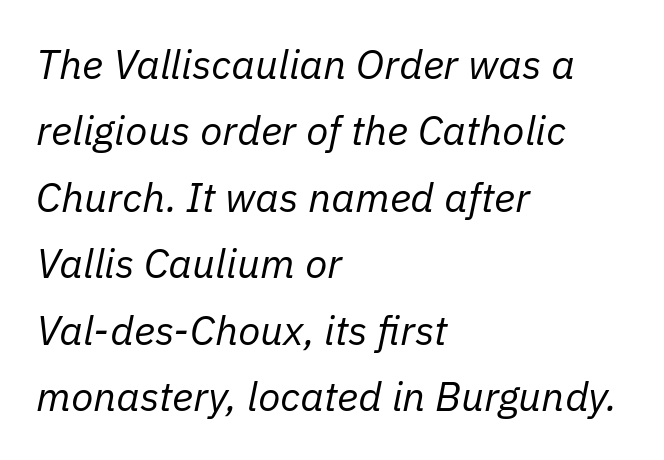
Q: Is the text bold? A: No.
Q: Is the text italic (slanted)? A: Yes, it leans right by about 11 degrees.
Q: Is the text underlined? A: No.
Q: How is the paragraph aligned? A: Left-aligned.
Q: Is the spacing between letters normal or unusually wide? A: Normal.
Q: Is the spacing between lines tight, normal or loose? A: Normal.
Q: Width (condensed, normal, or wide)? A: Normal.
Q: Stroke contrast? A: Low.
Q: x-height? A: Medium.
Q: Monospaced? A: No.
